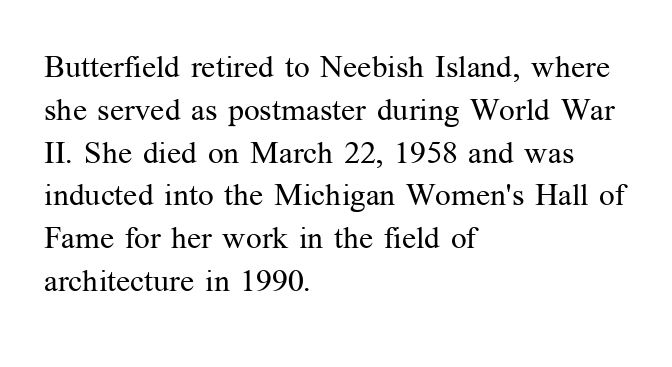
This is serif lettering, the kind often seen in printed books. Every character sits straight up, as roman type does. Is this a fixed-width face? No — the glyphs have proportional, varying widths. Here the glyphs are tracked normally, forming tight word shapes. A bare baseline throughout the passage. Horizontal alignment here is leftward, the default for most running prose.
